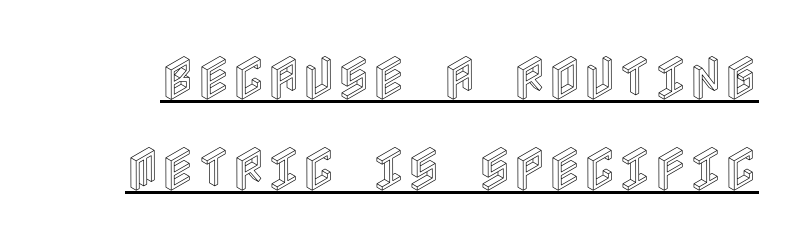
A typesetter would call this zero additional tracking. In designer terms, the underline attribute is active on this setting. The letters stand straight up with perfectly vertical stems. Notice the wide empty band between every row — that's loose leading.
